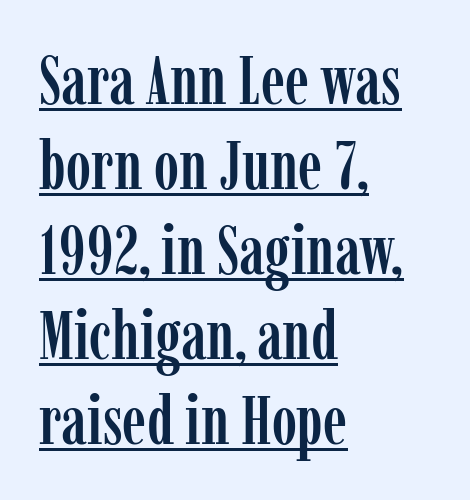
The rendering uses natural spacing where letterforms have individual widths. What's the leading like? Ordinary, nothing unusual. You can see a thin bar hugging the bottom of the glyphs. Visually the block forms a straight wall on the left and a jagged coastline on the right. Honestly, the letter spacing is just normal — you wouldn't notice it.
